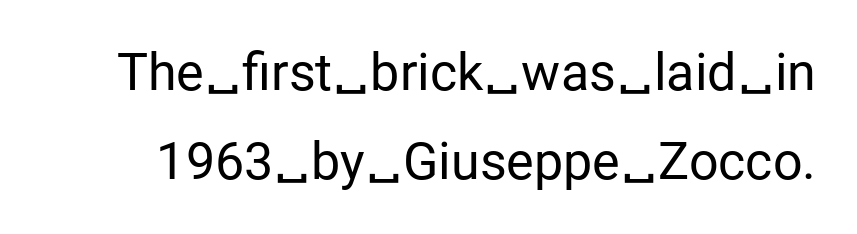
Does the type have serifs? No, each stem ends abruptly. Spacing verdict: proportional, widths tailored to each character. Characters follow at the spacing the type designer built in. Summary of weight: not heavy and not bold. Honestly, there is no underline to notice here at all. This sample uses an upright cut, with every glyph sitting square on the baseline.
